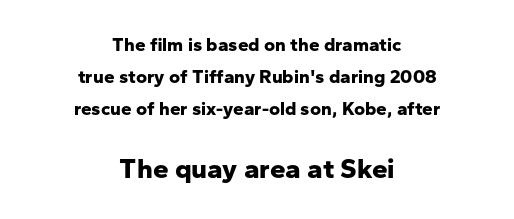
Q: Is the text bold? A: Yes.
Q: Is the text italic (slanted)? A: No, it is upright.
Q: Is the typeface a serif or a sans-serif typeface? A: Sans-serif.
Q: Is the text underlined? A: No.
Q: How is the paragraph aligned? A: Centered.
Q: Is the spacing between letters normal or unusually wide? A: Normal.
Q: Is the spacing between lines tight, normal or loose? A: Normal.
Q: Which block of text is set in a larger size, the first (top) or the second (bottom)? A: The second (bottom) one.
Q: Width (condensed, normal, or wide)? A: Normal.
Q: Stroke contrast? A: Low.
Q: x-height? A: Medium.
Q: Monospaced? A: No.
